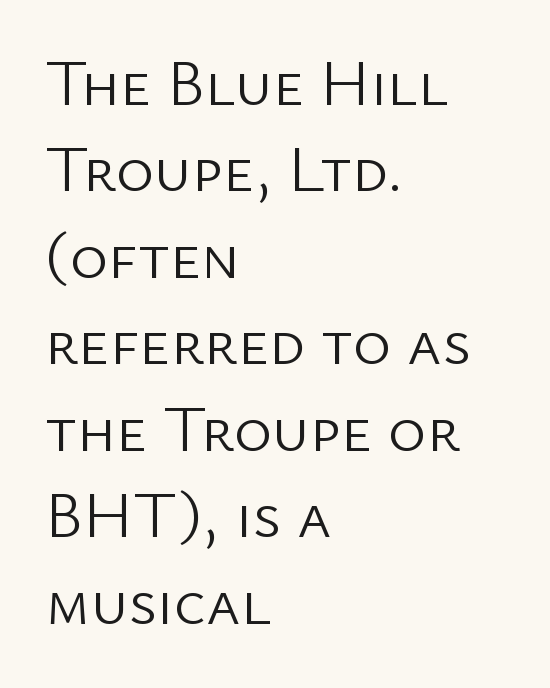
The image shows 65 px light sans-serif type, upright; set left-aligned, normal line spacing (1.33x), normal letter spacing, not underlined; low stroke contrast and a medium x-height.
